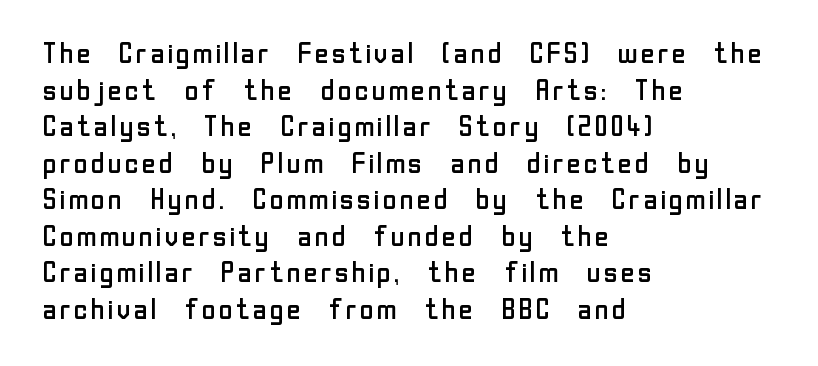
The image shows 29 px regular-weight sans-serif type, upright; set left-aligned, normal line spacing (1.26x), normal letter spacing, not underlined; low stroke contrast and a medium x-height.
